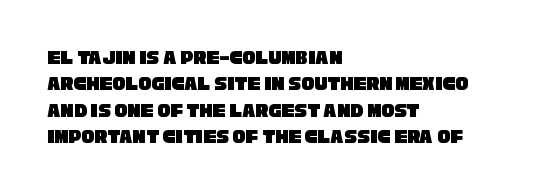
The lines sit at an ordinary, default distance from one another. A clean baseline with only descenders dipping below it. Is the letter spacing exaggerated? No — it looks like the ordinary default. One-word summary of the alignment: left.
